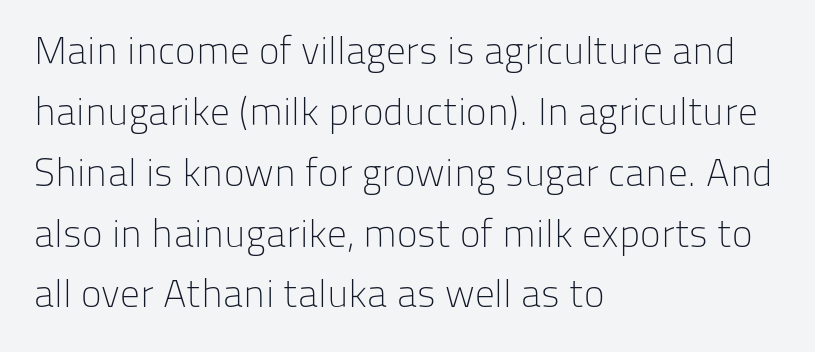
The image shows 39 px light sans-serif type, upright; set left-aligned, normal line spacing (1.56x), normal letter spacing, not underlined; low stroke contrast and a medium x-height.
